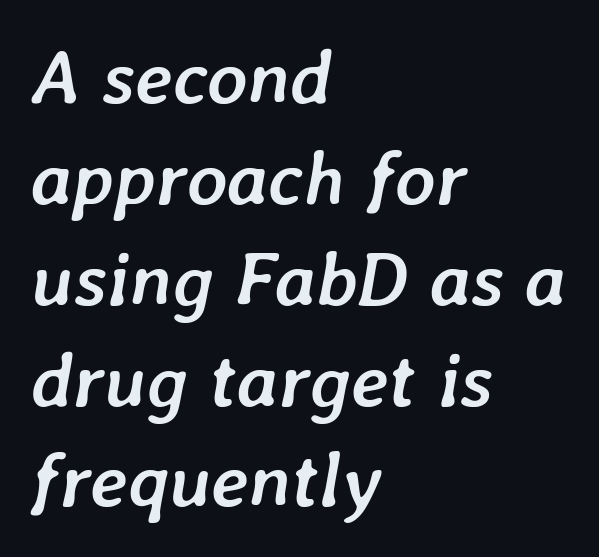
The image shows 77 px semibold type, italic (leaning right); set left-aligned, normal line spacing (1.31x), normal letter spacing, not underlined; low stroke contrast and a medium x-height.
